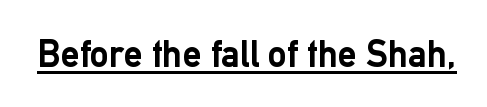
{"serif": "no", "italic": "no", "bold": "yes", "weight": "semibold", "width": "normal", "stroke_contrast": "low", "x_height": "medium", "monospaced": "no", "underline": "yes", "letter_spacing": "normal", "letter_spacing_em": 0.0, "glyph_px": 38}
